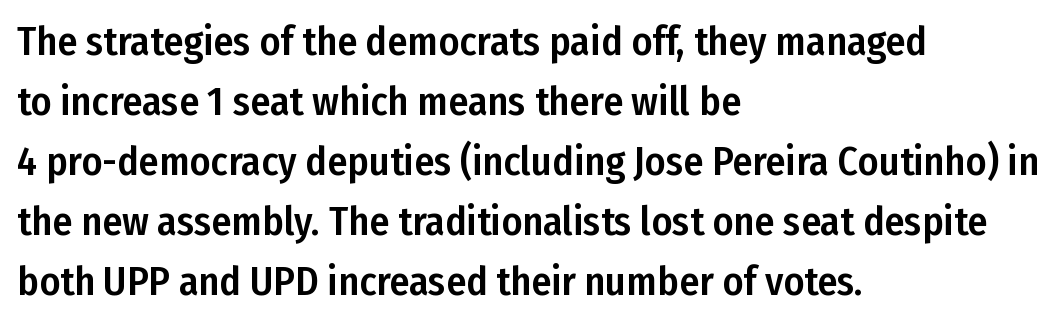
Q: Is the text italic (slanted)? A: No, it is upright.
Q: Is the typeface a serif or a sans-serif typeface? A: Sans-serif.
Q: Is the text underlined? A: No.
Q: How is the paragraph aligned? A: Left-aligned.
Q: Is the spacing between letters normal or unusually wide? A: Normal.
Q: Is the spacing between lines tight, normal or loose? A: Normal.
Q: Width (condensed, normal, or wide)? A: Condensed.
Q: Stroke contrast? A: Low.
Q: x-height? A: Medium.
Q: Monospaced? A: No.
